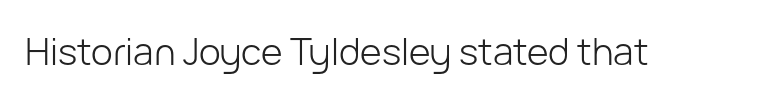
Q: Is the text bold? A: No.
Q: Is the text italic (slanted)? A: No, it is upright.
Q: Is the typeface a serif or a sans-serif typeface? A: Sans-serif.
Q: Is the text underlined? A: No.
Q: Is the spacing between letters normal or unusually wide? A: Normal.
Q: Width (condensed, normal, or wide)? A: Normal.
Q: Stroke contrast? A: Low.
Q: x-height? A: Medium.
Q: Monospaced? A: No.
